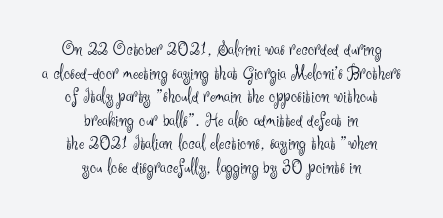
Stems and bowls with no extra thickness — not bold. A roman cut, with each character standing at attention. Underline: absent. Nothing unusual about the tracking: characters are spaced as the font intends. Neither beginnings nor endings align; midpoints do.
